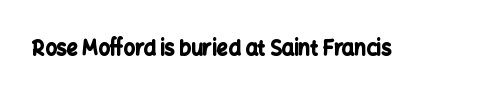
{"italic": "no", "bold": "yes", "underline": "no", "letter_spacing": "normal", "letter_spacing_em": 0.0, "glyph_px": 20}
